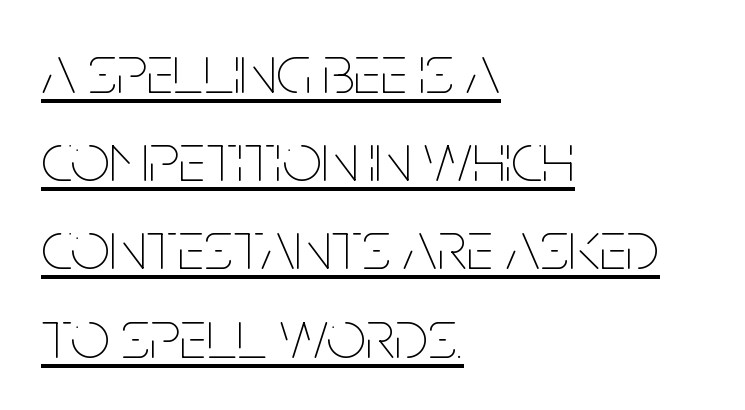
{"italic": "no", "bold": "no", "weight": "thin", "width": "condensed", "stroke_contrast": "low", "x_height": "large", "monospaced": "no", "underline": "yes", "align": "left", "line_spacing": "normal", "line_spacing_ratio": 1.26, "letter_spacing": "normal", "letter_spacing_em": 0.0, "glyph_px": 70}
